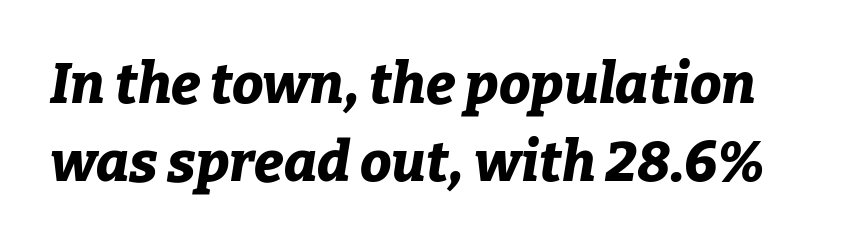
{"italic": "yes", "lean": "right", "slant_degrees": 9, "bold": "yes", "weight": "bold", "width": "normal", "stroke_contrast": "low", "x_height": "medium", "monospaced": "no", "underline": "no", "line_spacing": "normal", "line_spacing_ratio": 1.4, "letter_spacing": "normal", "letter_spacing_em": 0.0, "glyph_px": 56}
